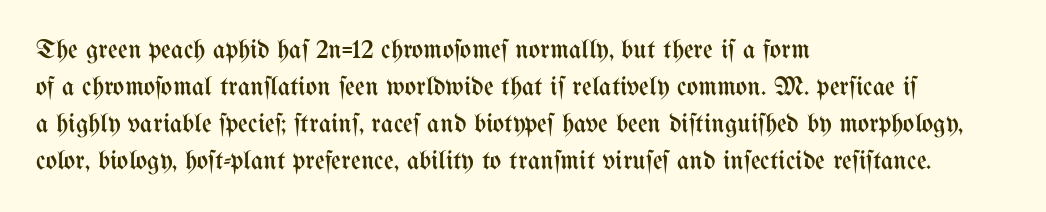
{"italic": "no", "bold": "no", "underline": "no", "align": "left", "line_spacing": "normal", "line_spacing_ratio": 1.37, "letter_spacing": "normal", "letter_spacing_em": 0.0, "glyph_px": 27}
